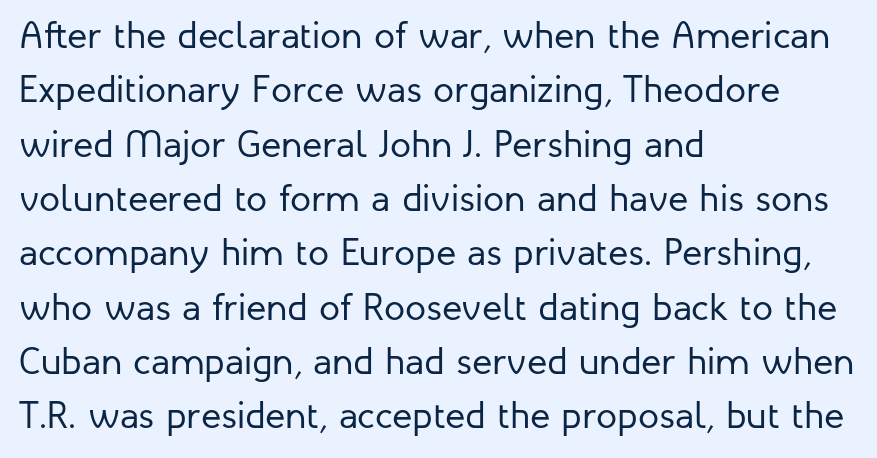
Q: Is the text bold? A: No.
Q: Is the text italic (slanted)? A: No, it is upright.
Q: Is the typeface a serif or a sans-serif typeface? A: Sans-serif.
Q: Is the text underlined? A: No.
Q: How is the paragraph aligned? A: Left-aligned.
Q: Is the spacing between letters normal or unusually wide? A: Normal.
Q: Is the spacing between lines tight, normal or loose? A: Normal.
Q: Width (condensed, normal, or wide)? A: Normal.
Q: Stroke contrast? A: Low.
Q: x-height? A: Medium.
Q: Monospaced? A: No.
